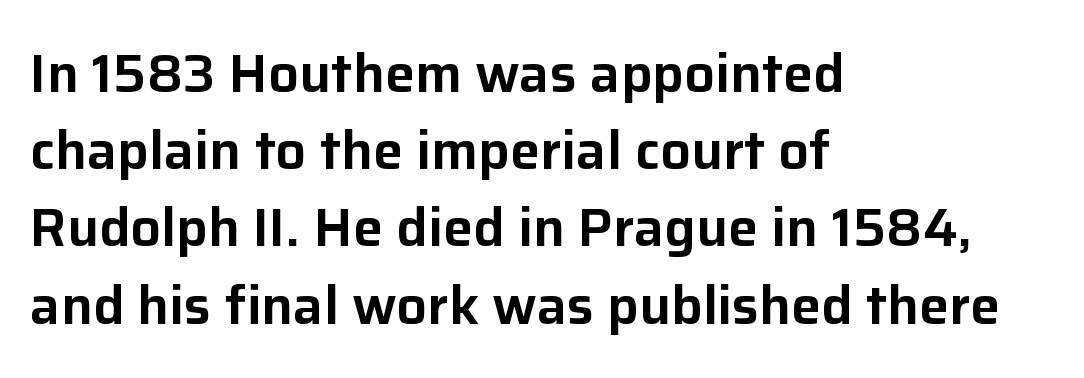
{"serif": "no", "italic": "no", "width": "normal", "stroke_contrast": "low", "x_height": "medium", "monospaced": "no", "underline": "no", "align": "left", "line_spacing": "normal", "line_spacing_ratio": 1.43, "letter_spacing": "normal", "letter_spacing_em": 0.0, "glyph_px": 54}
